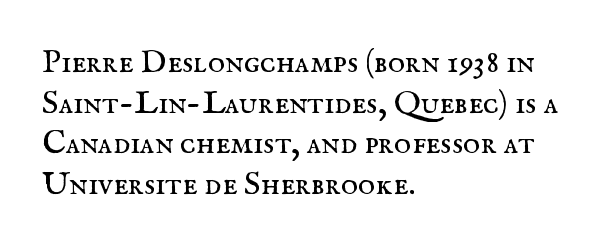
The strokes carry an ordinary text weight at most. Descenders are the only things crossing below the line. Looks like regular typesetting: each glyph gets only the width it needs. Tracking value appears to be zero — textbook default spacing. Layout note: lines flush left. Rendered with straight, roman letterforms.
